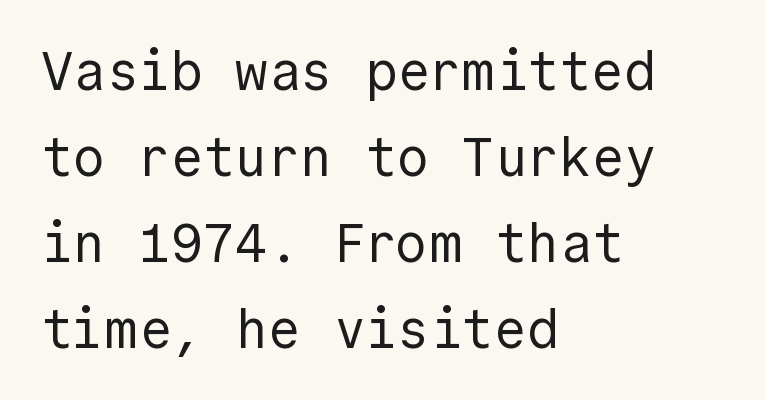
Q: Is the text bold? A: No.
Q: Is the text italic (slanted)? A: No, it is upright.
Q: Is the typeface a serif or a sans-serif typeface? A: Sans-serif.
Q: Is the text underlined? A: No.
Q: How is the paragraph aligned? A: Left-aligned.
Q: Is the spacing between letters normal or unusually wide? A: Normal.
Q: Is the spacing between lines tight, normal or loose? A: Normal.
Q: Width (condensed, normal, or wide)? A: Normal.
Q: x-height? A: Medium.
